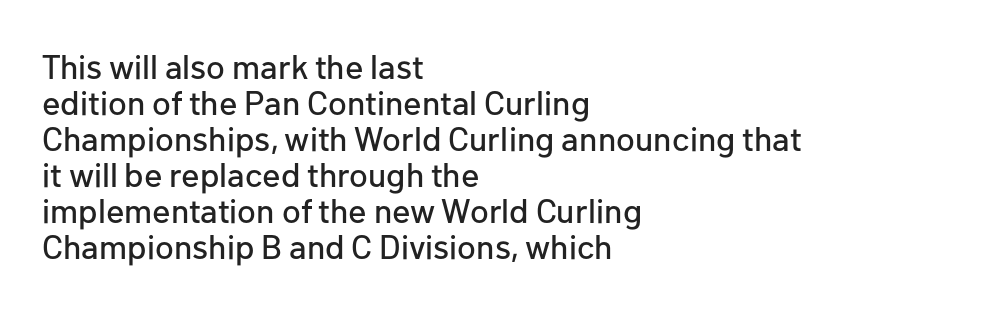
I'd call this a sans setting — the letters go barefoot. In CSS terms this would be text-align: left. The letterforms sit shoulder to shoulder at normal distance. This sample has the flowing, uneven cadence of proportional lettering. Type without underlining. The axis of the letterforms is exactly vertical.
